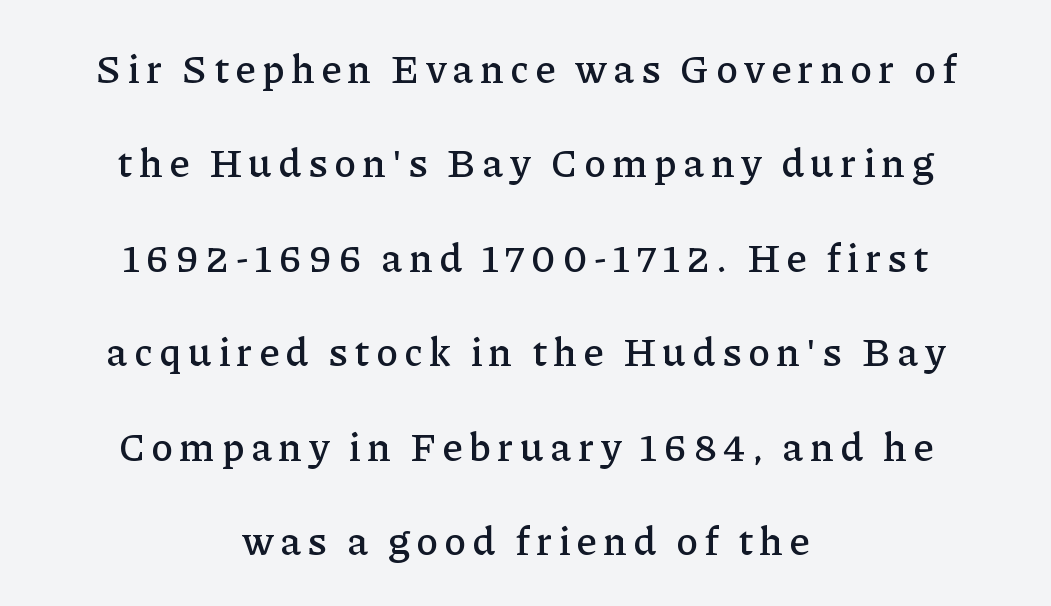
This sample trades compactness for vertical openness between lines. Beneath every word, the page is bare. The letters advance in unequal steps, a hallmark of proportional type. If you folded the block vertically in half, each line would mirror itself in length. What kind of face is this? One with serifs. Is there any slant? The stems are plumb.
